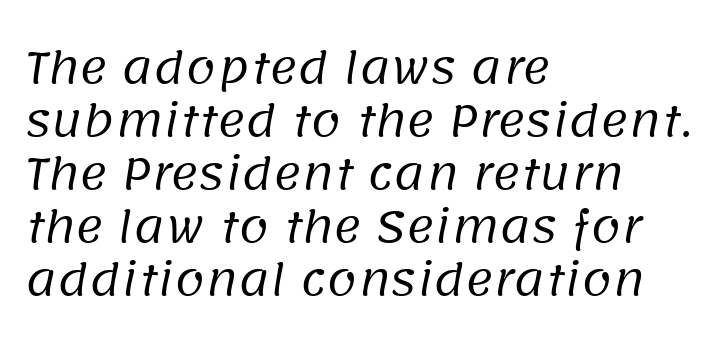
Here the designer chose a conventional face with non-uniform glyph widths. The font is comparable to plain body text, perhaps lighter. Reading down the block, your eye returns to a fixed left position each line. There is no visible air inserted between adjacent glyphs.
